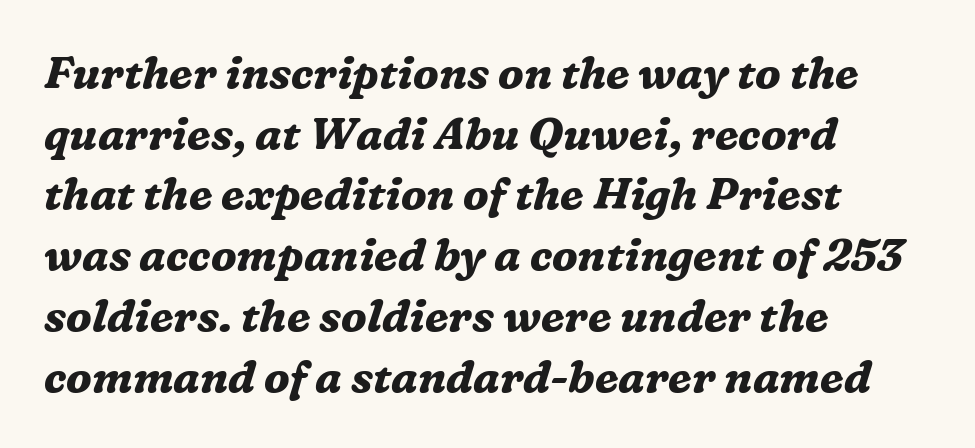
Q: Is the text bold? A: Yes.
Q: Is the text italic (slanted)? A: Yes, it leans right by about 16 degrees.
Q: Is the typeface a serif or a sans-serif typeface? A: Serif.
Q: Is the text underlined? A: No.
Q: How is the paragraph aligned? A: Left-aligned.
Q: Is the spacing between letters normal or unusually wide? A: Normal.
Q: Is the spacing between lines tight, normal or loose? A: Normal.
Q: Width (condensed, normal, or wide)? A: Normal.
Q: Stroke contrast? A: Medium.
Q: x-height? A: Medium.
Q: Monospaced? A: No.
